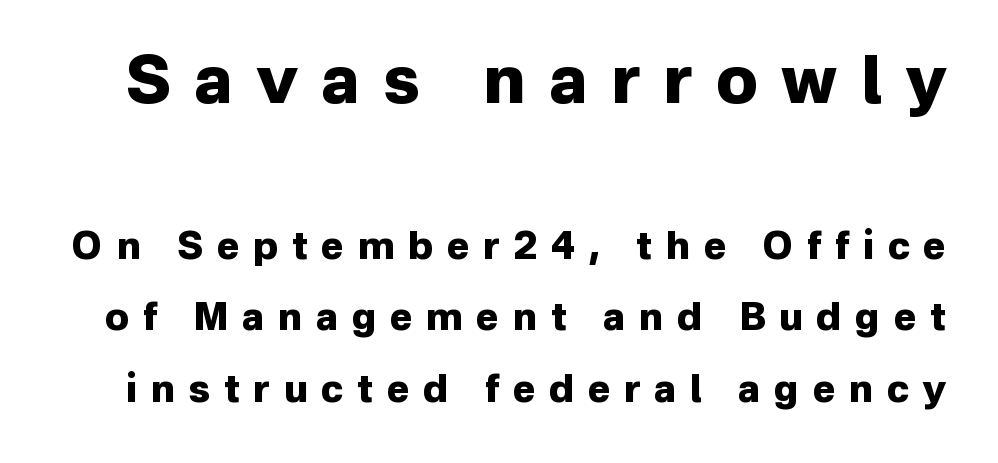
No feet cap the strokes, marking this as sans-serif type. Pretty heavy lettering here — definitely bold. Do the characters align in a grid? No, the font is proportional. A bare baseline throughout the passage. Each word looks stretched out because of the extra space between its letters.
